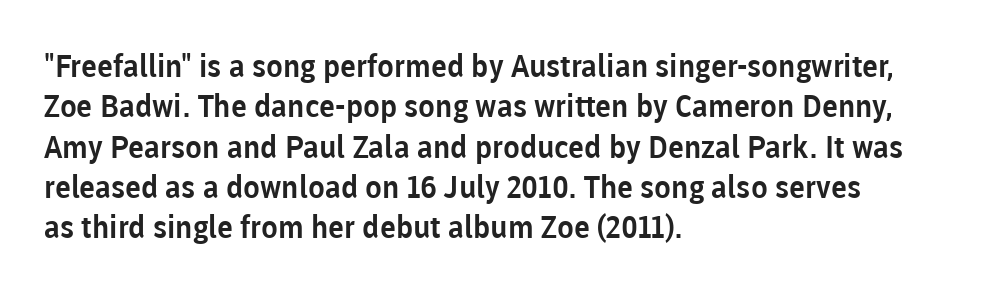
{"serif": "no", "italic": "no", "width": "normal", "stroke_contrast": "low", "x_height": "medium", "monospaced": "no", "underline": "no", "align": "left", "line_spacing": "normal", "line_spacing_ratio": 1.3, "letter_spacing": "normal", "letter_spacing_em": 0.0, "glyph_px": 31}
